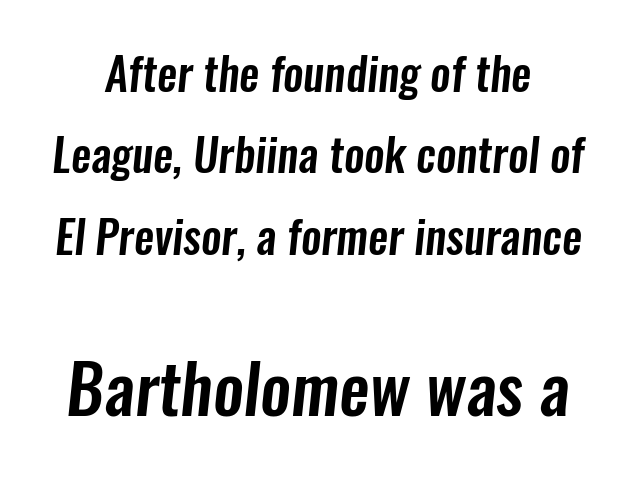
The image shows 68 px condensed sans-serif type; set line spacing 1.81x, normal letter spacing, not underlined; the second (bottom) block is 1.51x larger; low stroke contrast and a medium x-height.
